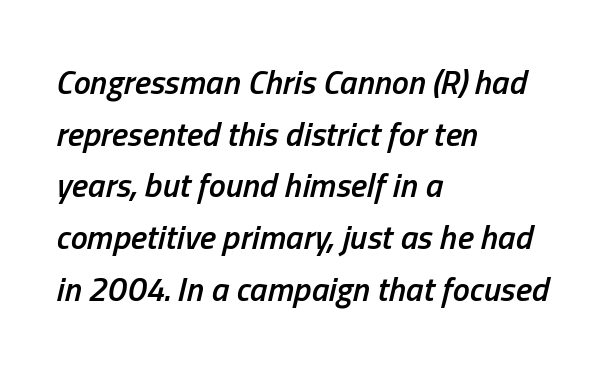
{"italic": "yes", "lean": "right", "slant_degrees": 13, "bold": "semi", "weight": "semibold", "width": "condensed", "stroke_contrast": "low", "x_height": "medium", "monospaced": "no", "underline": "no", "align": "left", "line_spacing": "normal", "line_spacing_ratio": 1.52, "letter_spacing": "normal", "letter_spacing_em": 0.0, "glyph_px": 34}
